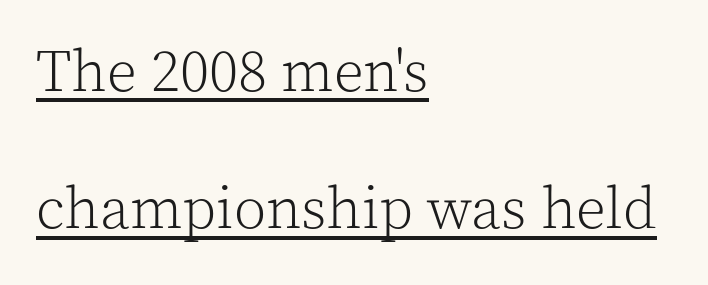
{"serif": "yes", "italic": "no", "bold": "no", "weight": "light", "width": "normal", "x_height": "medium", "monospaced": "no", "underline": "yes", "align": "left", "line_spacing": "loose", "line_spacing_ratio": 2.33, "letter_spacing": "normal", "letter_spacing_em": 0.0, "glyph_px": 59}
